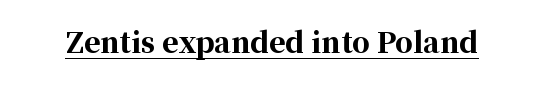
Thick stems and heavy bowls — unmistakably bold. The gaps between neighbouring characters are ordinary and unremarkable. Designer's note — italics off, roman on. The face used here is proportionally spaced, like ordinary book or web type.
